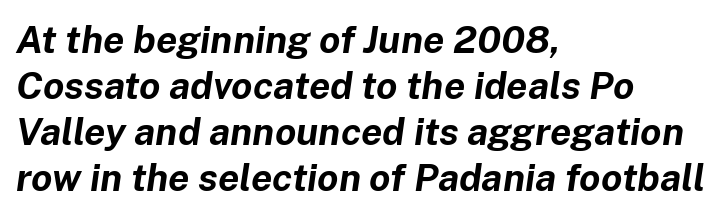
Q: Is the text bold? A: Yes.
Q: Is the text italic (slanted)? A: Yes, it leans right by about 8 degrees.
Q: Is the text underlined? A: No.
Q: How is the paragraph aligned? A: Left-aligned.
Q: Is the spacing between letters normal or unusually wide? A: Normal.
Q: Width (condensed, normal, or wide)? A: Normal.
Q: Stroke contrast? A: Low.
Q: x-height? A: Medium.
Q: Monospaced? A: No.
